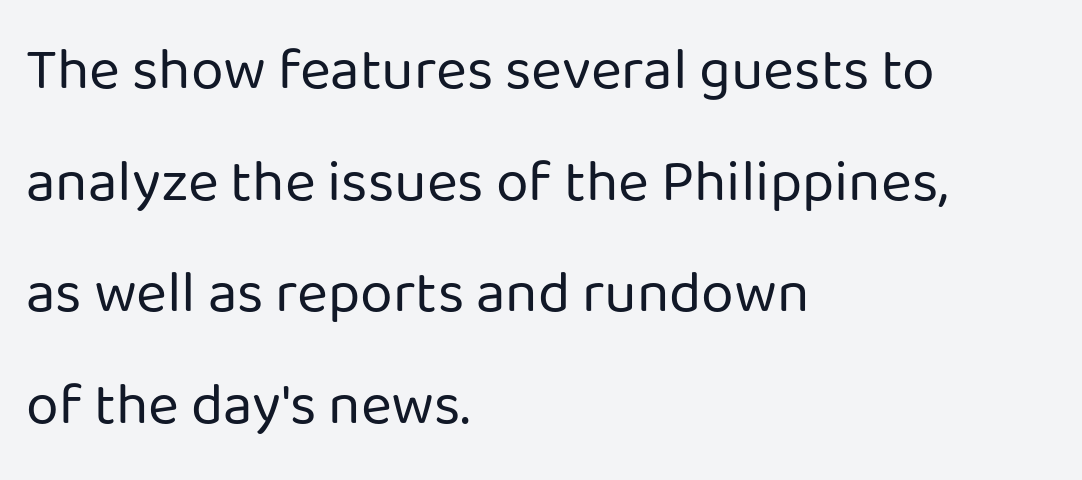
{"serif": "no", "italic": "no", "bold": "no", "weight": "regular", "width": "normal", "stroke_contrast": "low", "x_height": "medium", "monospaced": "no", "underline": "no", "align": "left", "line_spacing_ratio": 1.89, "letter_spacing": "normal", "letter_spacing_em": 0.0, "glyph_px": 59}
